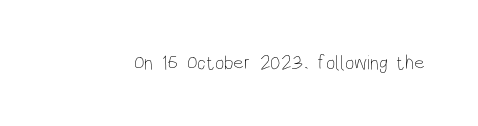
Q: Is the text bold? A: No.
Q: Is the text italic (slanted)? A: No, it is upright.
Q: Is the text underlined? A: No.
Q: Is the spacing between letters normal or unusually wide? A: Normal.
